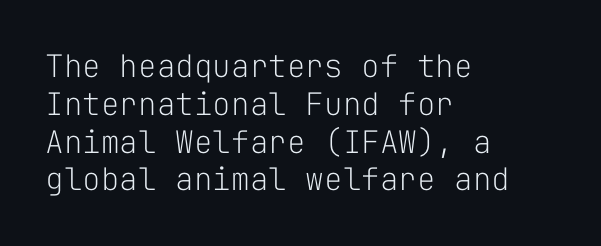
Q: Is the text bold? A: No.
Q: Is the text italic (slanted)? A: No, it is upright.
Q: Is the typeface a serif or a sans-serif typeface? A: Sans-serif.
Q: Is the text underlined? A: No.
Q: How is the paragraph aligned? A: Left-aligned.
Q: Is the spacing between letters normal or unusually wide? A: Normal.
Q: Width (condensed, normal, or wide)? A: Normal.
Q: Stroke contrast? A: Low.
Q: x-height? A: Medium.
Q: Monospaced? A: Yes.
